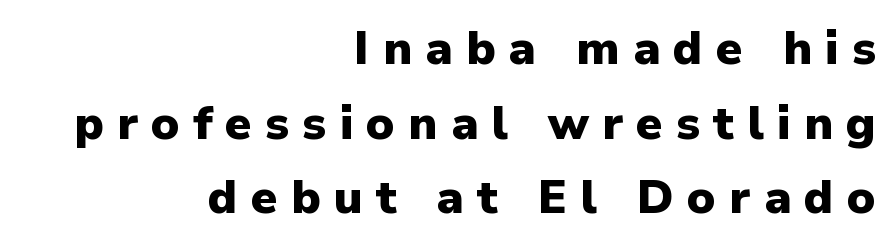
{"serif": "no", "italic": "no", "bold": "yes", "weight": "heavy", "width": "normal", "stroke_contrast": "low", "x_height": "medium", "monospaced": "no", "underline": "no", "align": "right", "line_spacing": "normal", "line_spacing_ratio": 1.59, "letter_spacing": "wide", "letter_spacing_em": 0.28, "glyph_px": 47}
